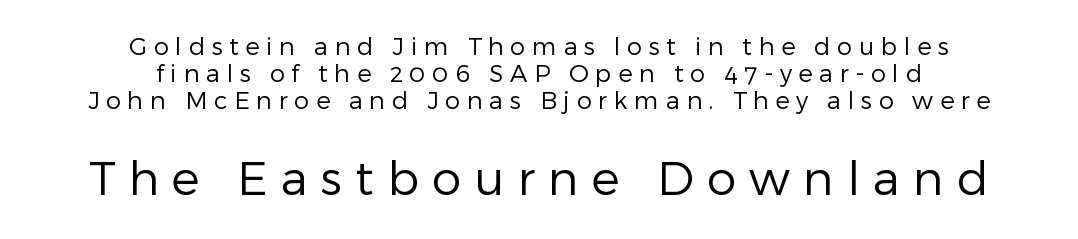
The image shows 47 px regular-weight sans-serif type, upright; set centered, tight line spacing (1.12x), unusually wide letter spacing (+0.28 em), not underlined; the second (bottom) block is 1.96x larger; low stroke contrast and a medium x-height.
